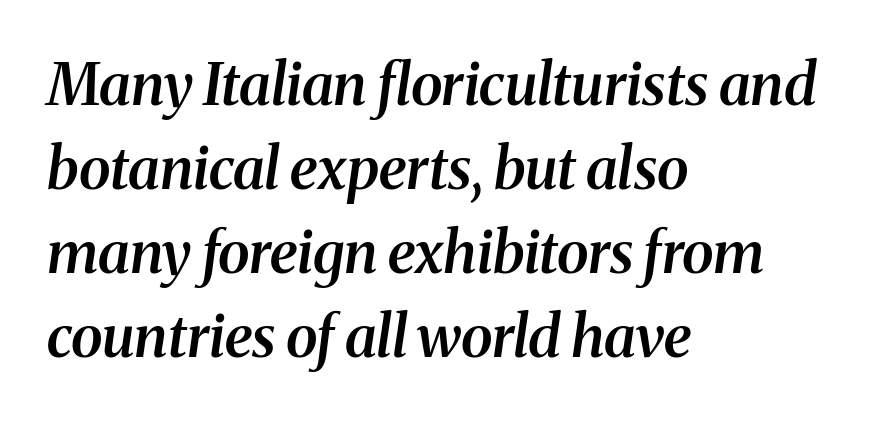
In terms of letterform style, serifs are clearly present. The passage shown is not underscored anywhere. Spacing verdict: proportional, widths tailored to each character. Compared with an ordinary text face, these strokes are moderately heavier — a semibold. Tracking value appears to be zero — textbook default spacing. Tall strokes in this sample are angled rather than plumb.
